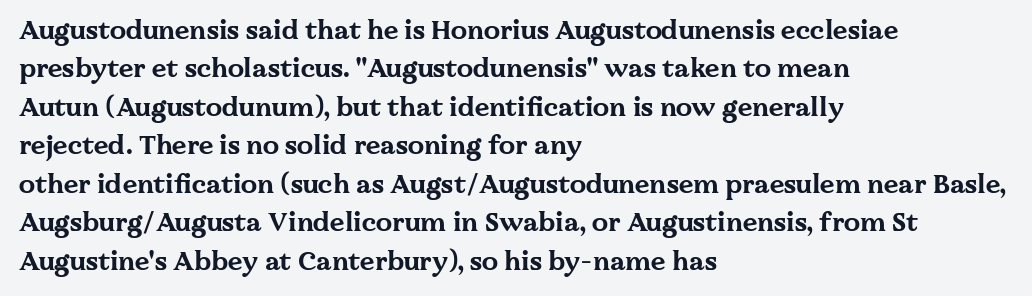
A typesetter would mark this as roman, not italic. Rule under the text: the space is simply empty. Layout note: lines flush left. The designer left line spacing at the default. What weight is shown? A full bold with thick strokes. This sample uses plain, unmodified letter spacing.
